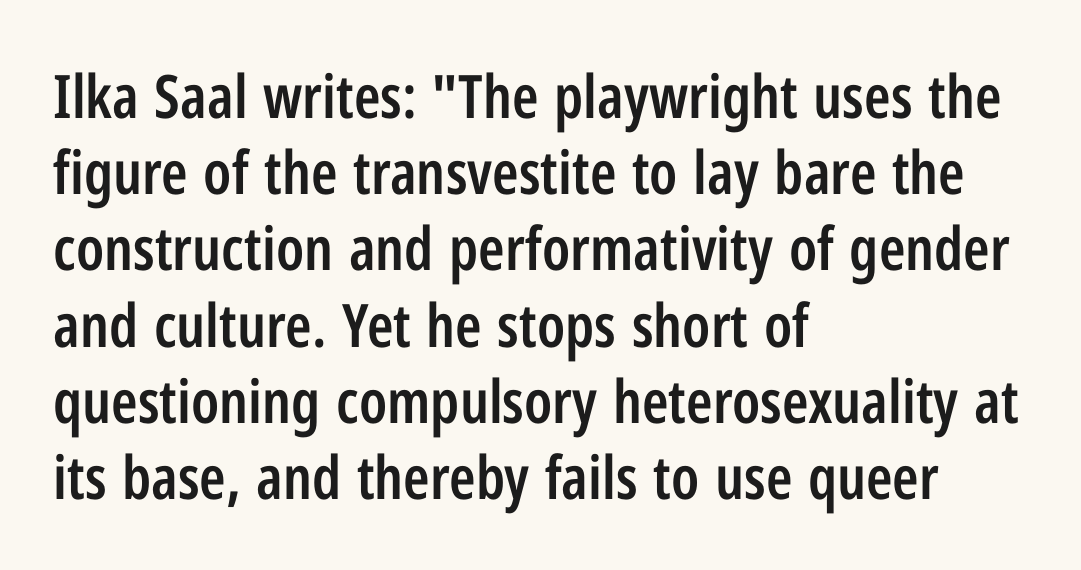
{"serif": "no", "italic": "no", "bold": "semi", "weight": "semibold", "width": "condensed", "stroke_contrast": "low", "x_height": "medium", "monospaced": "no", "underline": "no", "align": "left", "line_spacing": "normal", "line_spacing_ratio": 1.27, "letter_spacing": "normal", "letter_spacing_em": 0.0, "glyph_px": 60}
